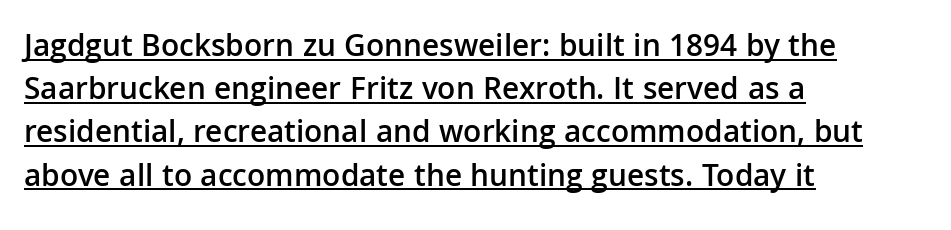
A typesetter would call this proportional, since set widths differ per character. What decoration does the sample have? An underline. Leading: standard. The font is running at a semibold setting, under full bold. Designer's note — italics off, roman on.
